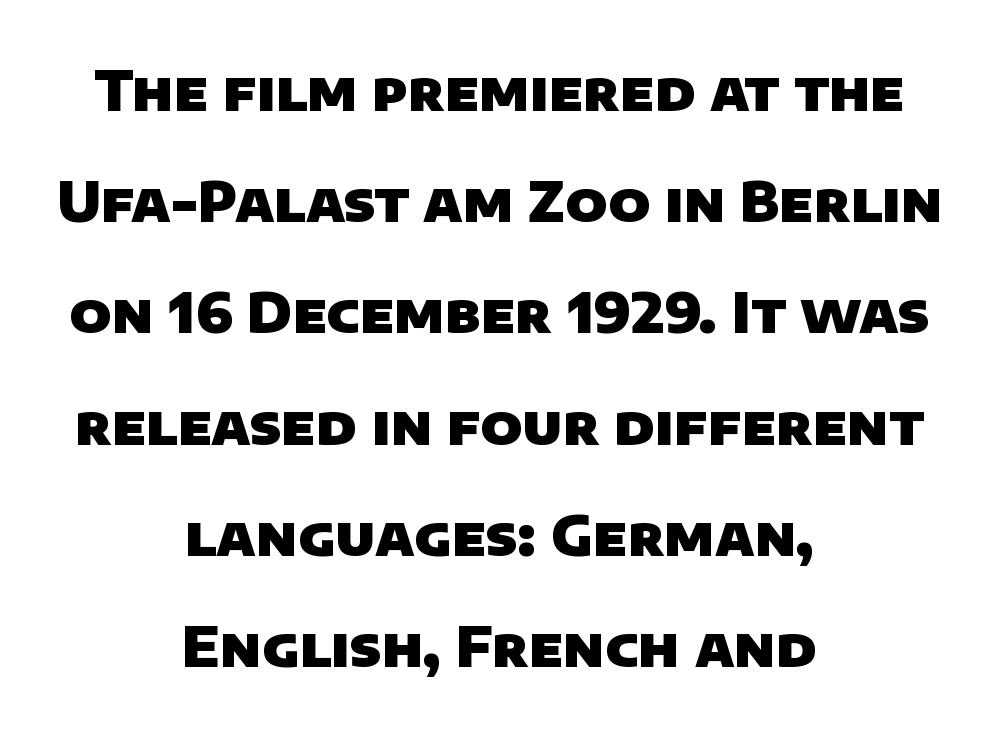
{"serif": "no", "bold": "yes", "weight": "heavy", "width": "normal", "stroke_contrast": "low", "x_height": "large", "monospaced": "no", "underline": "no", "align": "center", "line_spacing": "loose", "line_spacing_ratio": 2.06, "letter_spacing": "normal", "letter_spacing_em": 0.0, "glyph_px": 54}
